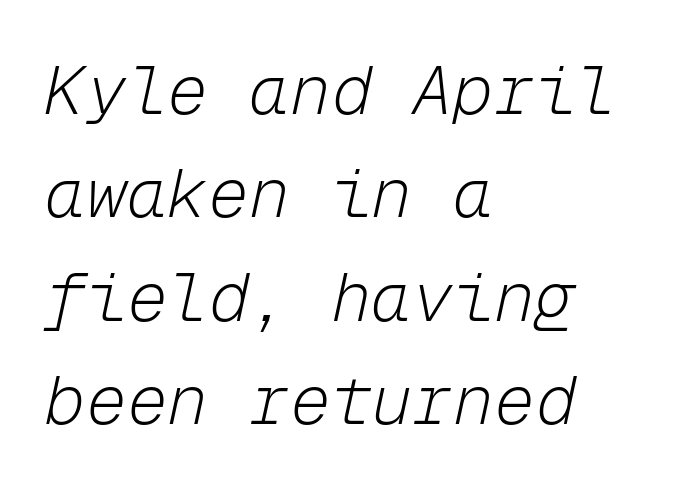
A quiet, ordinary-to-light weight characterises the typeface. Between one letter and the next there's only the usual sliver of space. The block of text has a typical density, with ordinary space between rows. The letters march in equal steps, a hallmark of fixed-pitch type.
